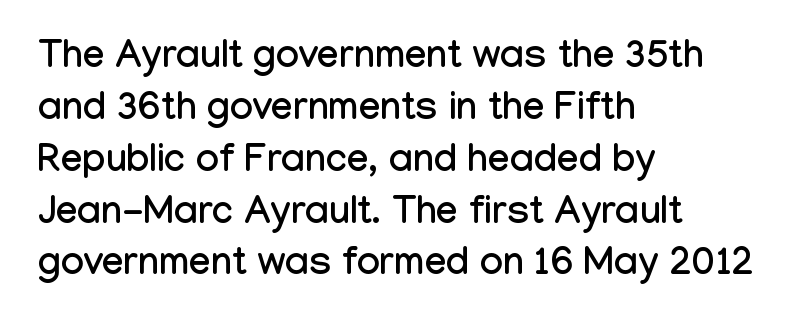
{"serif": "no", "italic": "no", "width": "condensed", "stroke_contrast": "low", "x_height": "medium", "monospaced": "no", "underline": "no", "align": "left", "line_spacing": "normal", "line_spacing_ratio": 1.33, "letter_spacing": "normal", "letter_spacing_em": 0.0, "glyph_px": 39}
